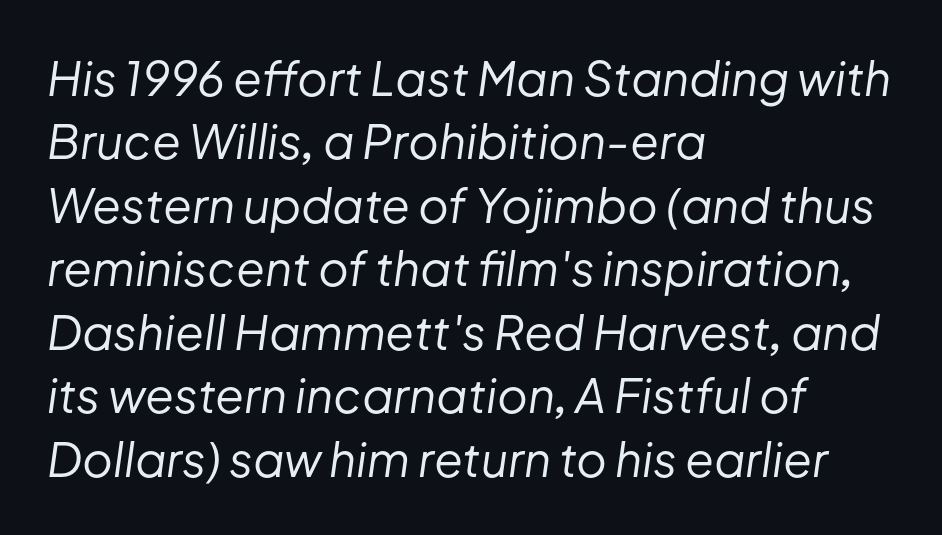
{"italic": "yes", "lean": "right", "slant_degrees": 8, "bold": "no", "weight": "regular", "width": "normal", "stroke_contrast": "low", "x_height": "medium", "monospaced": "no", "underline": "no", "align": "left", "line_spacing": "normal", "line_spacing_ratio": 1.35, "letter_spacing": "normal", "letter_spacing_em": 0.0, "glyph_px": 47}
